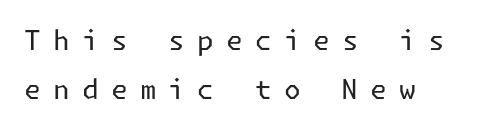
The image shows 27 px text type, upright; set left-aligned, line spacing 1.83x, unusually wide letter spacing (+0.45 em), not underlined.
